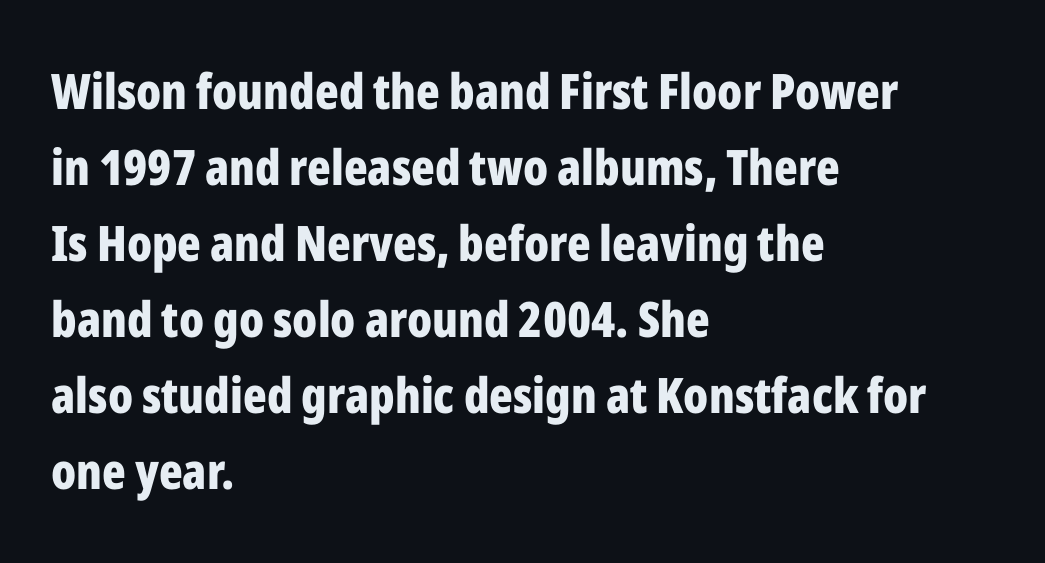
Q: Is the text bold? A: Yes.
Q: Is the text italic (slanted)? A: No, it is upright.
Q: Is the typeface a serif or a sans-serif typeface? A: Sans-serif.
Q: Is the text underlined? A: No.
Q: How is the paragraph aligned? A: Left-aligned.
Q: Is the spacing between letters normal or unusually wide? A: Normal.
Q: Is the spacing between lines tight, normal or loose? A: Normal.
Q: Width (condensed, normal, or wide)? A: Condensed.
Q: Stroke contrast? A: Low.
Q: x-height? A: Medium.
Q: Monospaced? A: No.
